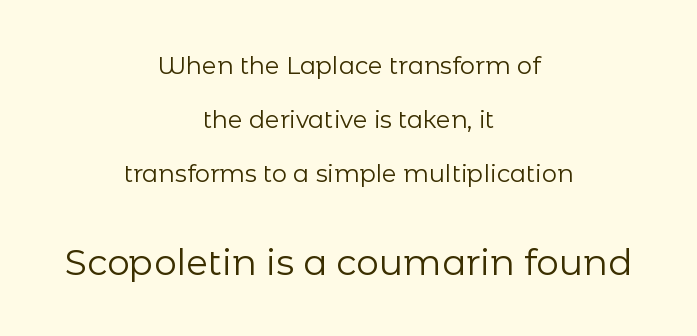
Q: Is the text bold? A: No.
Q: Is the text italic (slanted)? A: No, it is upright.
Q: Is the typeface a serif or a sans-serif typeface? A: Sans-serif.
Q: Is the text underlined? A: No.
Q: How is the paragraph aligned? A: Centered.
Q: Is the spacing between letters normal or unusually wide? A: Normal.
Q: Is the spacing between lines tight, normal or loose? A: Loose.
Q: Which block of text is set in a larger size, the first (top) or the second (bottom)? A: The second (bottom) one.
Q: Width (condensed, normal, or wide)? A: Normal.
Q: Stroke contrast? A: Low.
Q: x-height? A: Medium.
Q: Monospaced? A: No.
